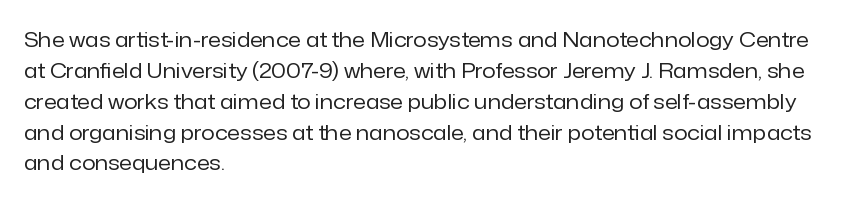
The image shows 21 px text type, upright; set left-aligned, normal line spacing (1.47x), normal letter spacing, not underlined.
